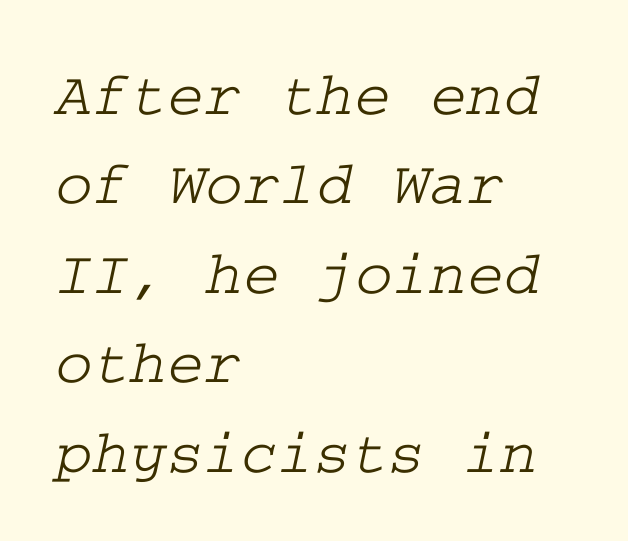
The lines sit at an ordinary, default distance from one another. Default kerning and tracking; the words read as compact shapes. Underline: absent. A serif font was chosen for this passage. Layout note: lines flush left.
